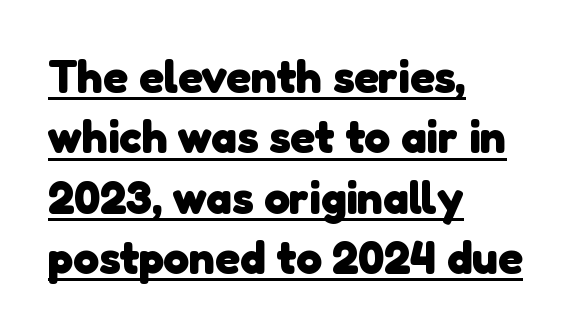
The rendering uses natural spacing where letterforms have individual widths. This sample keeps an unexceptional amount of space between lines. A typographer would call this underscored text. If you drew a ruler down the left edge, every line would touch it. Short note: letters normally spaced.
